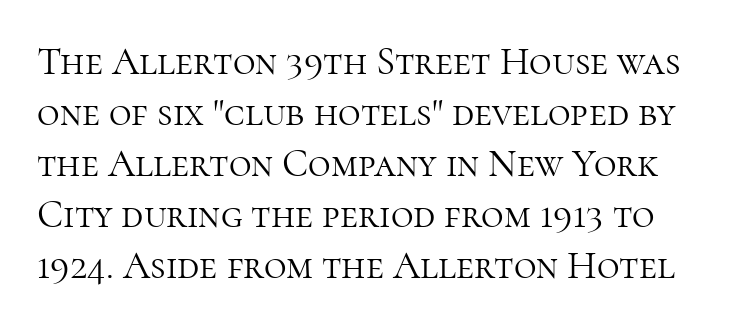
You could call the tracking neutral — neither tight nor loose. Varying glyph widths throughout — classic text-font behaviour. Letters have the restrained weight of plain body copy at most. Descenders are the only things crossing below the line. When letters stand straight like this, we call the style roman or upright.
